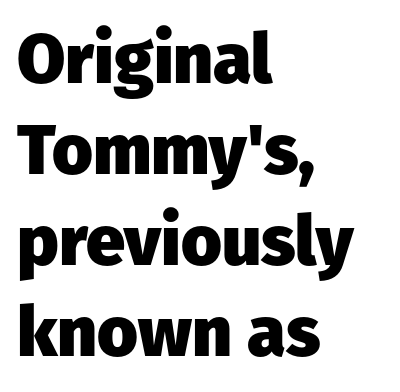
Here the glyphs are tracked normally, forming tight word shapes. Weight check: bold — yes, fully. Looks like regular typesetting: each glyph gets only the width it needs. Visually the block forms a straight wall on the left and a jagged coastline on the right. A typesetter would call this leading conventional body-copy spacing.
